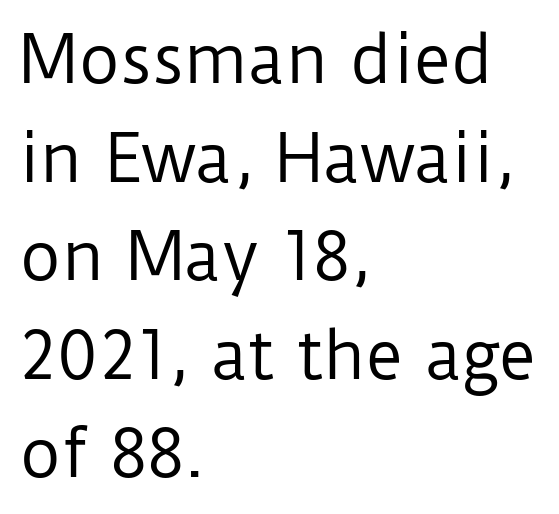
Baseline-to-baseline distance is the conventional proportion of letter height. You could not count columns in this text — the font is proportionally spaced. Inter-character spacing is left at the font's built-in metrics. The typesetting does not lean heavy: it is not bold. The font's upright variant was chosen for this text. Each letter's strokes conclude bluntly, with no projecting serifs.
